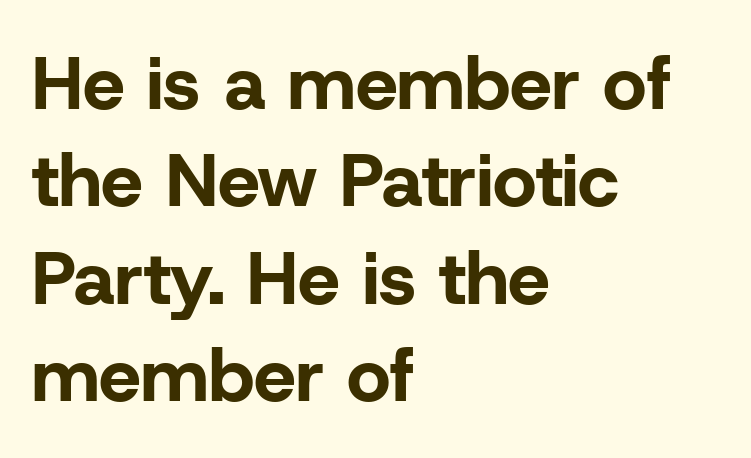
{"serif": "no", "italic": "no", "bold": "yes", "weight": "bold", "width": "normal", "stroke_contrast": "low", "x_height": "medium", "monospaced": "no", "underline": "no", "align": "left", "line_spacing": "normal", "line_spacing_ratio": 1.3, "letter_spacing": "normal", "letter_spacing_em": 0.0, "glyph_px": 75}
